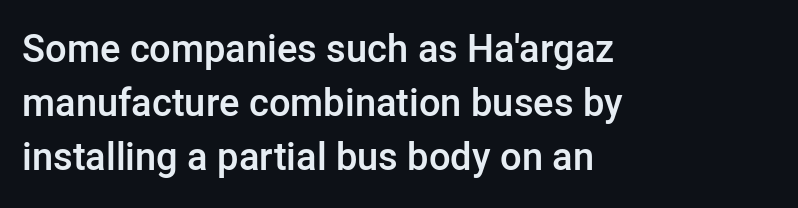
{"serif": "no", "italic": "no", "bold": "semi", "weight": "semibold", "width": "normal", "stroke_contrast": "low", "x_height": "medium", "monospaced": "no", "underline": "no", "align": "left", "line_spacing": "normal", "line_spacing_ratio": 1.42, "letter_spacing": "normal", "letter_spacing_em": 0.0, "glyph_px": 38}
